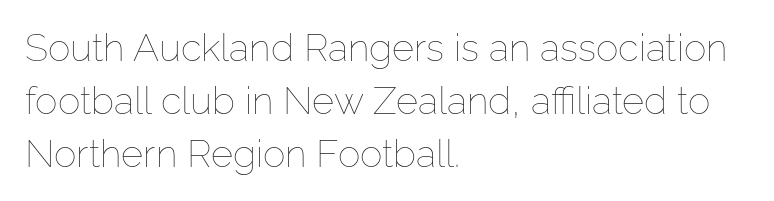
Default kerning and tracking; the words read as compact shapes. The face used here is proportionally spaced, like ordinary book or web type. Each line starts at the same left margin while the right side varies. Whoever set this chose a conventional vertical rhythm. The zone under the glyphs is completely vacant. A light-to-regular cut is what we see here.
